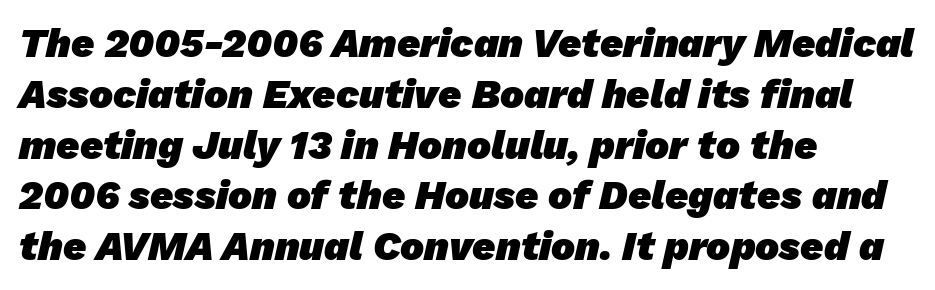
Observe the absence of serifs on each vertical stroke in this sample. Looks like regular typesetting: each glyph gets only the width it needs. Its strokes are broad and dark, the hallmark of bold type. Letter spacing: default. The text block is weighted toward the left margin, trailing off unevenly rightward. Decoration check: the copy has no underline.
